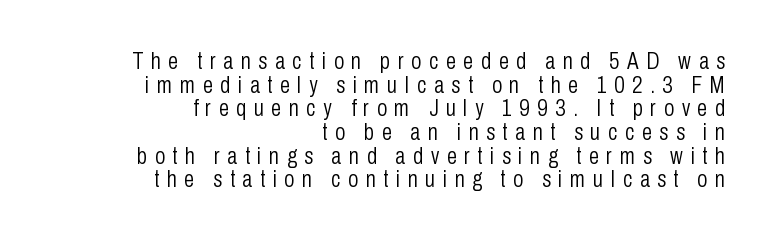
The image shows 23 px text type, upright; set right-aligned, tight line spacing (1.03x), unusually wide letter spacing (+0.33 em), not underlined.
